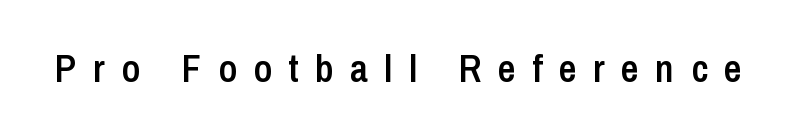
The letters are semibold — heavier than regular but short of a full bold. Tall strokes in this sample are plumb rather than angled. Clear beneath every line of the passage. Here the designer chose a conventional face with non-uniform glyph widths. The typeface chosen for these lines omits serifs.
